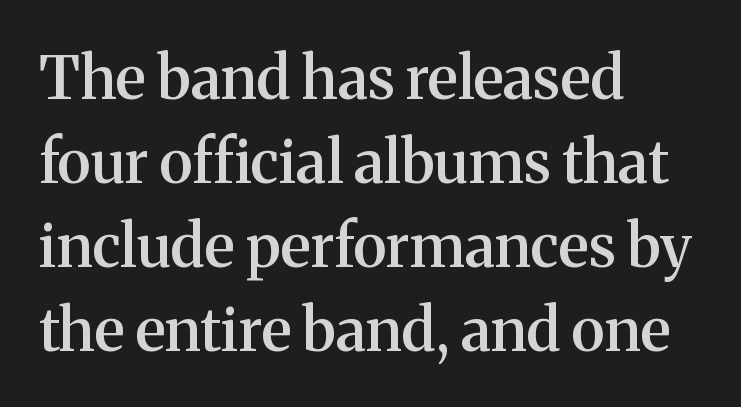
Q: Is the text bold? A: Semi-bold.
Q: Is the text italic (slanted)? A: No, it is upright.
Q: Is the typeface a serif or a sans-serif typeface? A: Serif.
Q: Is the text underlined? A: No.
Q: How is the paragraph aligned? A: Left-aligned.
Q: Is the spacing between letters normal or unusually wide? A: Normal.
Q: Is the spacing between lines tight, normal or loose? A: Normal.
Q: Width (condensed, normal, or wide)? A: Normal.
Q: Stroke contrast? A: Medium.
Q: x-height? A: Medium.
Q: Monospaced? A: No.
